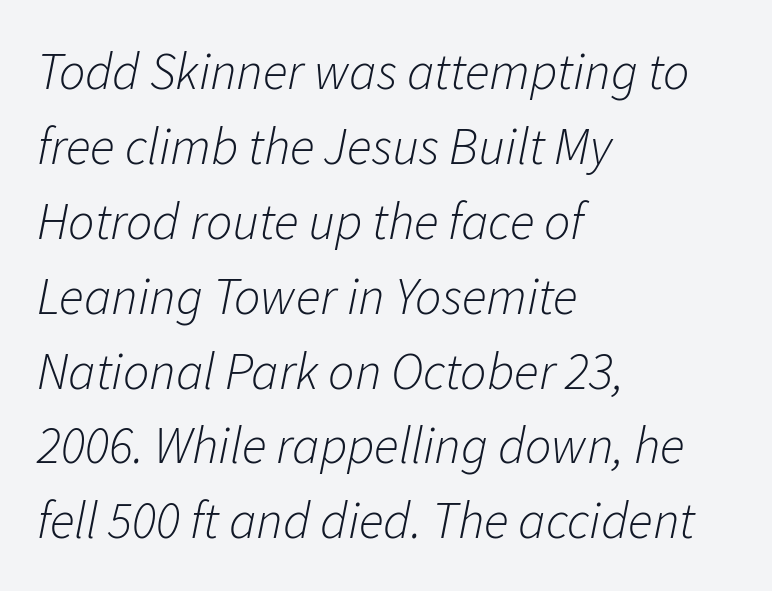
Does the lettering tilt? It does — this is italic. Quick note: underline off. How would I describe the line gaps? Plain and ordinary. Tracking value appears to be zero — textbook default spacing. The rendering uses natural spacing where letterforms have individual widths. The paragraph has a hard left edge and a soft right edge.
